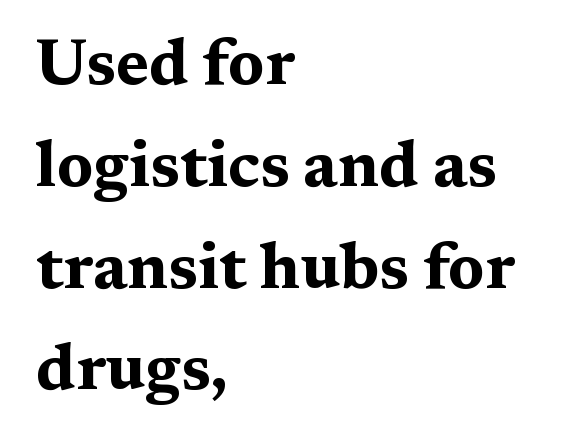
{"serif": "yes", "italic": "no", "bold": "yes", "weight": "bold", "width": "wide", "stroke_contrast": "medium", "x_height": "medium", "monospaced": "no", "underline": "no", "align": "left", "line_spacing": "normal", "line_spacing_ratio": 1.59, "letter_spacing": "normal", "letter_spacing_em": 0.0, "glyph_px": 64}
